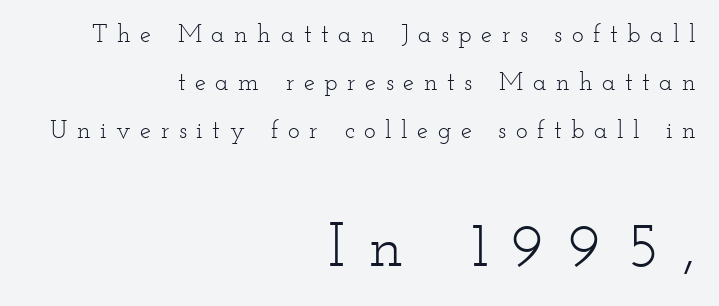
Q: Is the text bold? A: No.
Q: Is the text italic (slanted)? A: No, it is upright.
Q: Is the typeface a serif or a sans-serif typeface? A: Serif.
Q: Is the text underlined? A: No.
Q: How is the paragraph aligned? A: Right-aligned.
Q: Is the spacing between letters normal or unusually wide? A: Unusually wide.
Q: Is the spacing between lines tight, normal or loose? A: Loose.
Q: Which block of text is set in a larger size, the first (top) or the second (bottom)? A: The second (bottom) one.
Q: Width (condensed, normal, or wide)? A: Wide.
Q: Stroke contrast? A: Low.
Q: x-height? A: Small.
Q: Monospaced? A: No.
